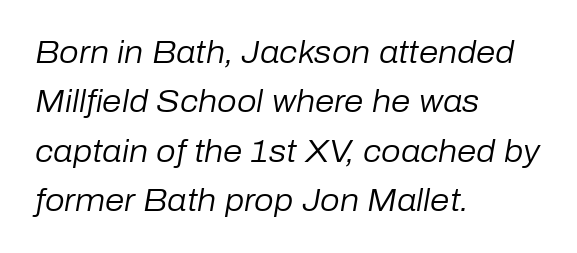
The space between consecutive lines is moderate. A typesetter would call this proportional, since set widths differ per character. The font sits on the lighter half of the weight spectrum, regular included. Is the block centered? No — it sits flush against the left margin.
